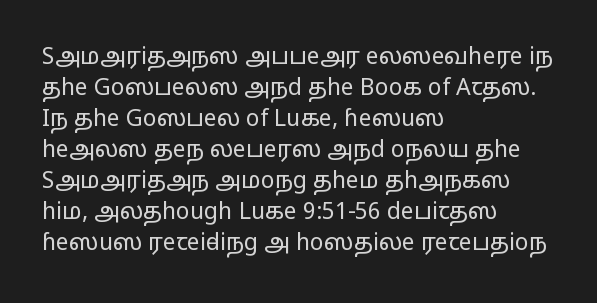
Posture: upright roman. The ragged edge is on the right, which tells us the setting is flush left. Reading down the column, the eye jumps a familiar distance to each next line. The specimen omits any rule beneath the text block's lines. The face looks like a standard text weight, possibly lighter.
